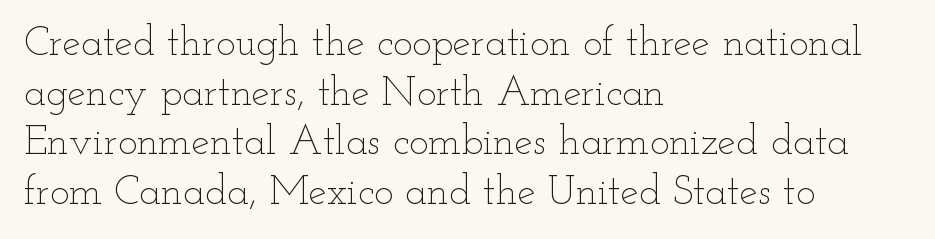
Q: Is the text bold? A: No.
Q: Is the text italic (slanted)? A: No, it is upright.
Q: Is the text underlined? A: No.
Q: How is the paragraph aligned? A: Left-aligned.
Q: Is the spacing between letters normal or unusually wide? A: Normal.
Q: Width (condensed, normal, or wide)? A: Wide.
Q: Stroke contrast? A: Low.
Q: x-height? A: Small.
Q: Monospaced? A: No.
